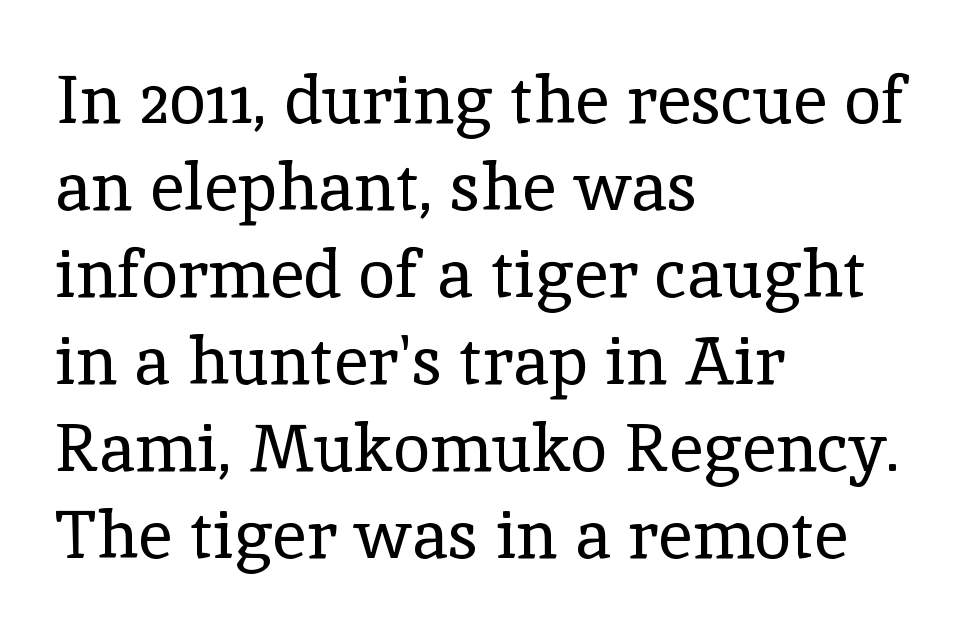
The image shows 67 px regular-weight serif type, upright; set left-aligned, normal line spacing (1.3x), normal letter spacing, not underlined; a medium x-height.
